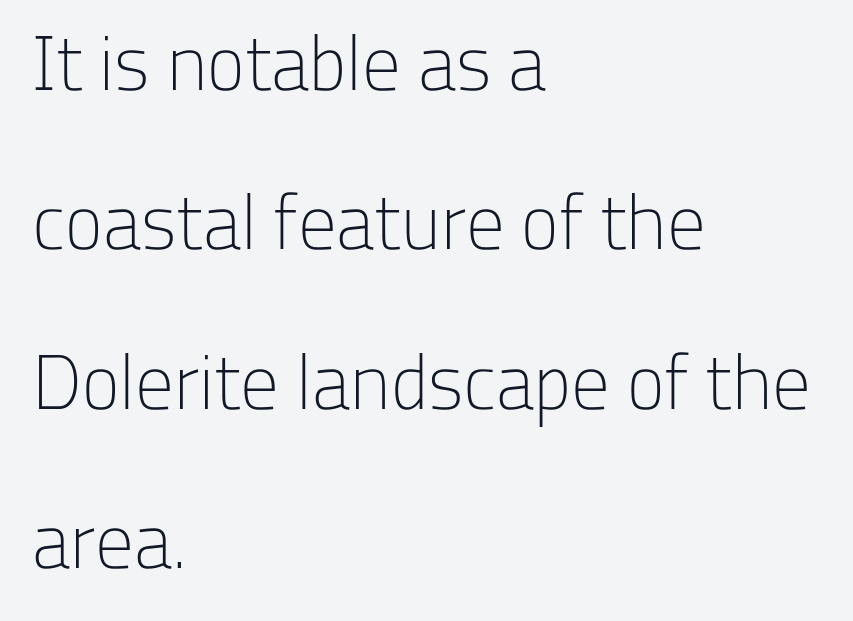
The image shows 77 px light sans-serif type, upright; set left-aligned, loose line spacing (2.07x), normal letter spacing, not underlined; low stroke contrast and a medium x-height.
